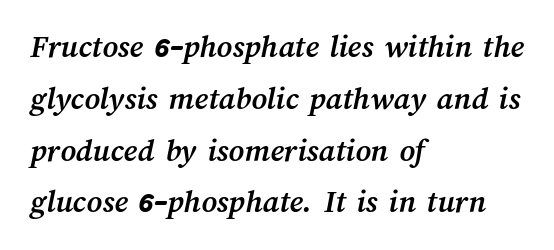
A bare baseline throughout the passage. The rendering uses natural spacing where letterforms have individual widths. These lines sit exactly where default settings would place them. The setting favours the left margin, as ordinary paragraphs usually do. Emphasis by weight is at full strength: bold.
